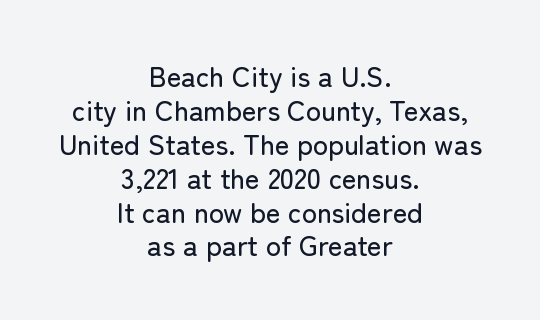
Posture: upright roman. Typeset on center — no edge is straight. The passage shown has conventional tracking throughout. A bare baseline throughout the passage.
